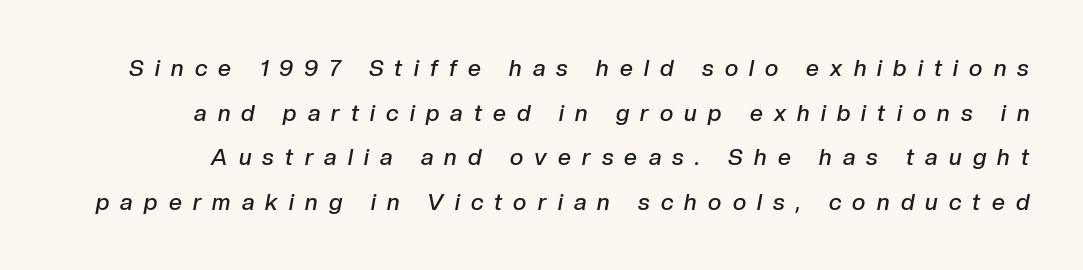
Tall strokes in this sample are angled rather than plumb. Is there much room between lines? Yes — plenty of vertical air separates them. Caption: semibold face, moderately heavy strokes. Look at the tracking — it's clearly loosened, letters drifting apart. Plain, unruled lines of type.
